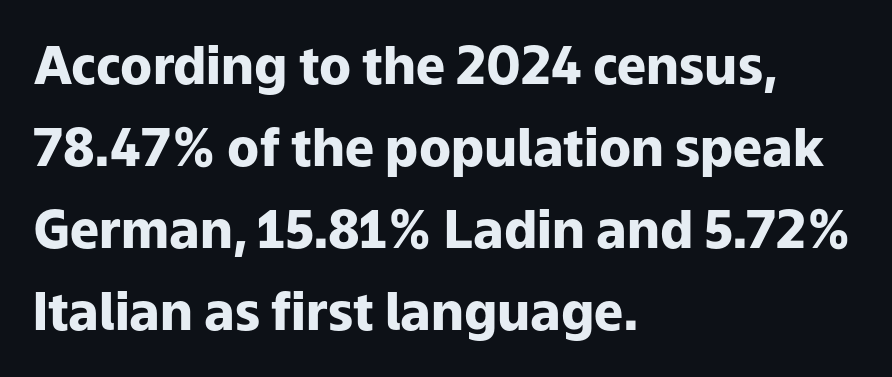
Q: Is the text bold? A: Yes.
Q: Is the text italic (slanted)? A: No, it is upright.
Q: Is the typeface a serif or a sans-serif typeface? A: Sans-serif.
Q: Is the text underlined? A: No.
Q: How is the paragraph aligned? A: Left-aligned.
Q: Is the spacing between letters normal or unusually wide? A: Normal.
Q: Is the spacing between lines tight, normal or loose? A: Normal.
Q: Width (condensed, normal, or wide)? A: Normal.
Q: Stroke contrast? A: Low.
Q: x-height? A: Medium.
Q: Monospaced? A: No.
